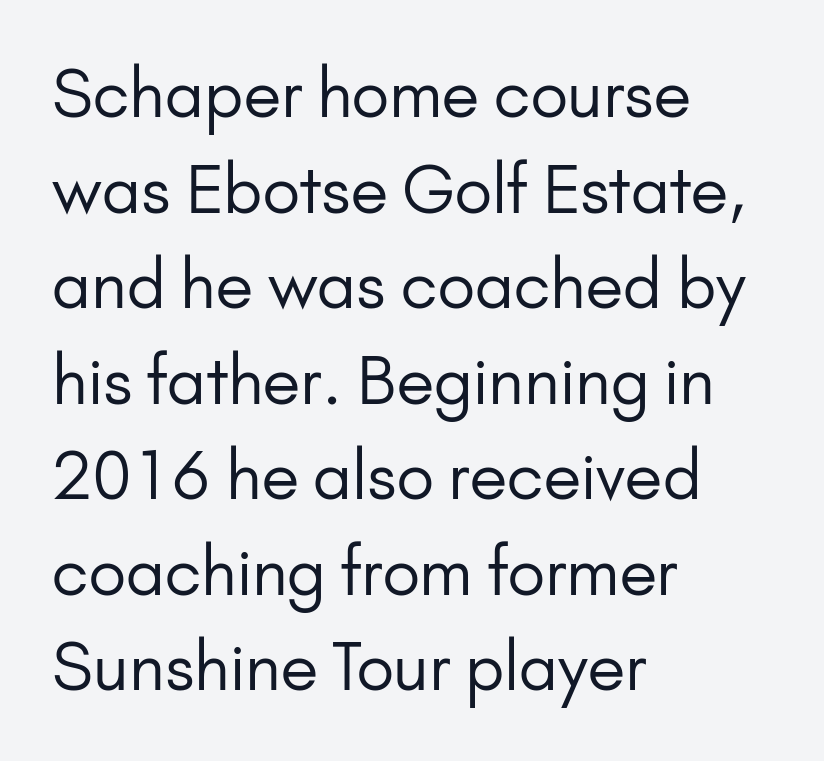
The image shows 65 px regular-weight sans-serif type, upright; set left-aligned, normal line spacing (1.47x), normal letter spacing, not underlined; low stroke contrast and a small x-height.
